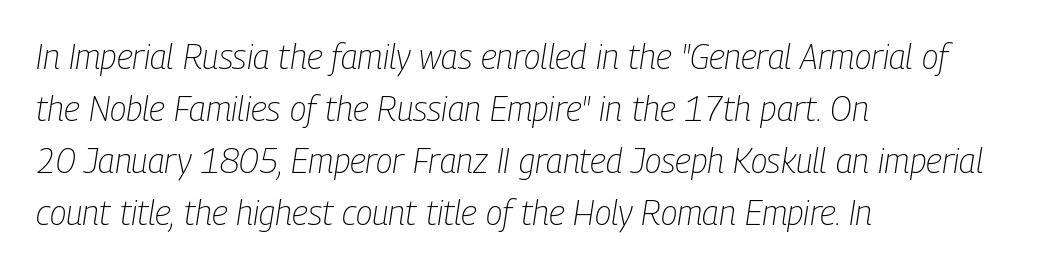
Stroke mass is kept to a normal reading level or below. Does the leading feel generous? No, just average. These lines keep a tight, regular rhythm from letter to letter. In terms of posture, this sample is oblique. The rendering uses natural spacing where letterforms have individual widths. The space directly below the letters is spotless.
